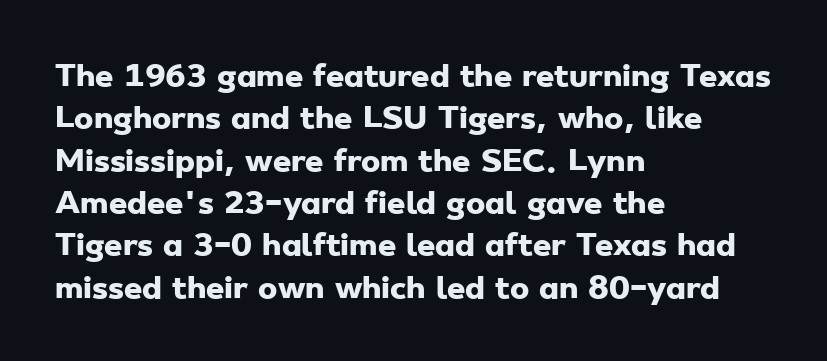
The image shows 29 px heavy, wide sans-serif type; set left-aligned, normal line spacing (1.46x), normal letter spacing, not underlined; low stroke contrast and a small x-height.
